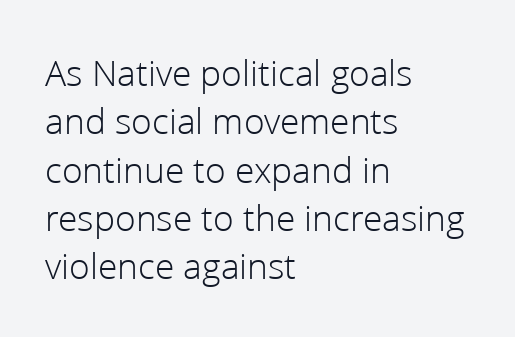
{"serif": "no", "italic": "no", "bold": "no", "weight": "light", "width": "normal", "stroke_contrast": "low", "x_height": "medium", "monospaced": "no", "underline": "no", "align": "left", "line_spacing": "normal", "line_spacing_ratio": 1.27, "letter_spacing": "normal", "letter_spacing_em": 0.0, "glyph_px": 38}
